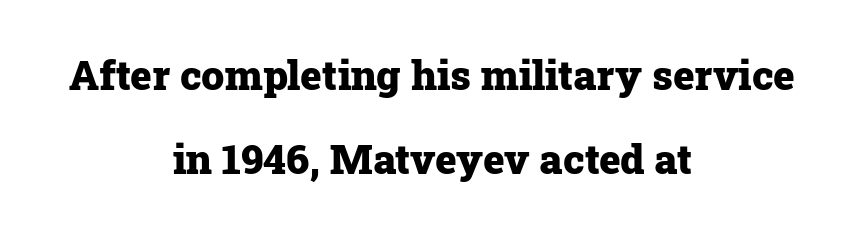
The setting favours the middle, as headings and verse often do. The designer went with a serif here, giving each stem small feet. Rule under the text: the space is simply empty. The designer dialed line spacing up above the default. This is heavy type, rendered in bold.
